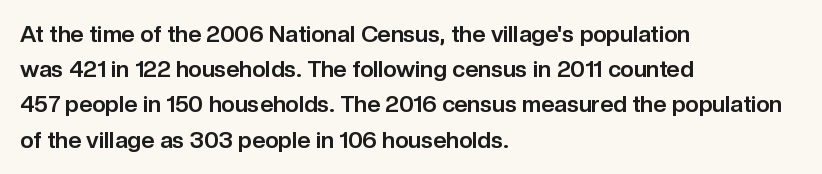
The image shows 23 px bold type, upright; set left-aligned, normal line spacing (1.53x), normal letter spacing, not underlined.
